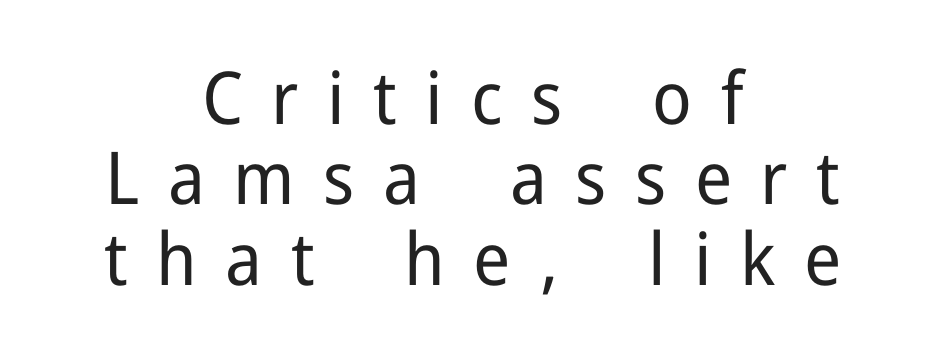
This rendering employs a face without finishing strokes, i.e., a sans-serif. Quick note: interline space is minimal. Descender tails drop into unmarked territory. The strokes are not fattened; the text isn't bold. This is the regular roman posture of the typeface.
